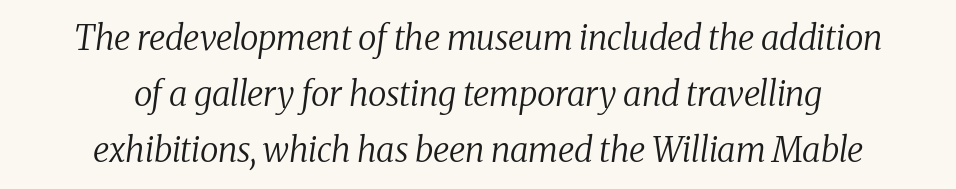
The image shows 34 px regular-weight serif type, italic (leaning right); set centered, normal line spacing (1.65x), normal letter spacing, not underlined; medium stroke contrast and a medium x-height.
